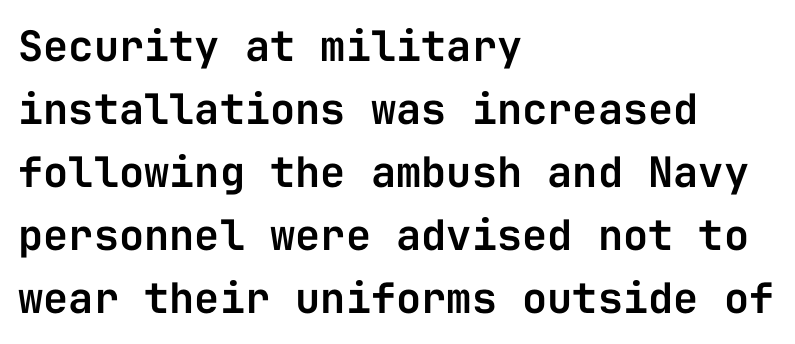
The image shows 42 px sans-serif type, upright, monospaced; set left-aligned, normal line spacing (1.5x), normal letter spacing, not underlined; low stroke contrast and a medium x-height.
